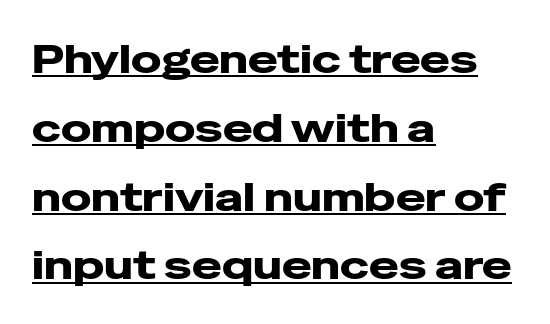
{"serif": "no", "italic": "no", "bold": "yes", "weight": "heavy", "width": "wide", "stroke_contrast": "low", "x_height": "medium", "monospaced": "no", "underline": "yes", "align": "left", "line_spacing_ratio": 1.72, "letter_spacing": "normal", "letter_spacing_em": 0.0, "glyph_px": 40}
